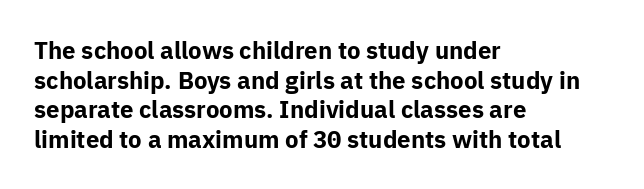
Nobody drew a line under any word here. The lettering stays uniformly vertical, giving the passage a roman look. Each word holds together tightly as a unit, with standard inter-letter gaps. A student would call this left alignment; a typographer would say flush left, rag right. Typographic density is high because the face is bold.
